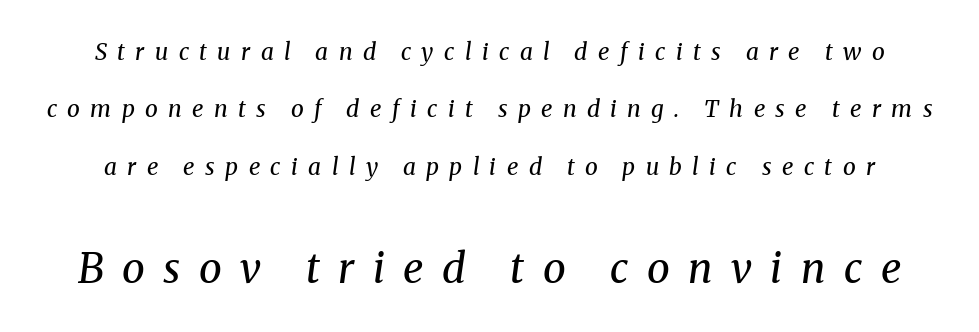
{"serif": "yes", "italic": "yes", "lean": "right", "slant_degrees": 8, "bold": "no", "weight": "regular", "width": "normal", "stroke_contrast": "medium", "x_height": "medium", "monospaced": "no", "underline": "no", "line_spacing": "loose", "line_spacing_ratio": 2.49, "letter_spacing": "wide", "letter_spacing_em": 0.45, "larger_block": "second", "size_ratio": 1.78, "glyph_px": 41}
